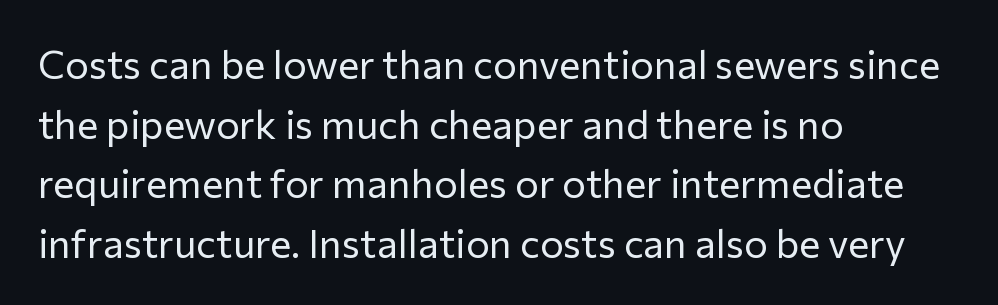
{"serif": "no", "italic": "no", "bold": "no", "weight": "regular", "width": "normal", "stroke_contrast": "low", "x_height": "medium", "monospaced": "no", "underline": "no", "align": "left", "line_spacing": "normal", "line_spacing_ratio": 1.49, "letter_spacing": "normal", "letter_spacing_em": 0.0, "glyph_px": 40}
